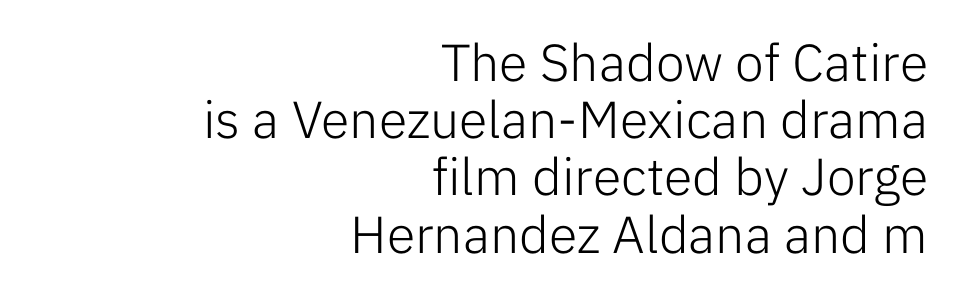
{"serif": "no", "italic": "no", "bold": "no", "weight": "light", "width": "normal", "stroke_contrast": "low", "x_height": "medium", "monospaced": "no", "underline": "no", "align": "right", "line_spacing": "tight", "line_spacing_ratio": 1.1, "letter_spacing": "normal", "letter_spacing_em": 0.0, "glyph_px": 52}
